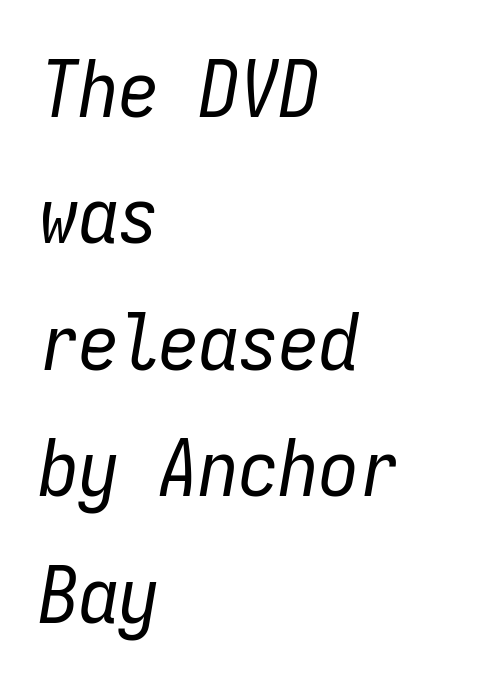
Characters follow at the spacing the type designer built in. Vertically, the passage feels balanced, rows spaced as you'd expect. The lines are quadded left. Rule under the text: the space is simply empty. This sample uses an oblique cut, with every glyph tilted off the vertical.
